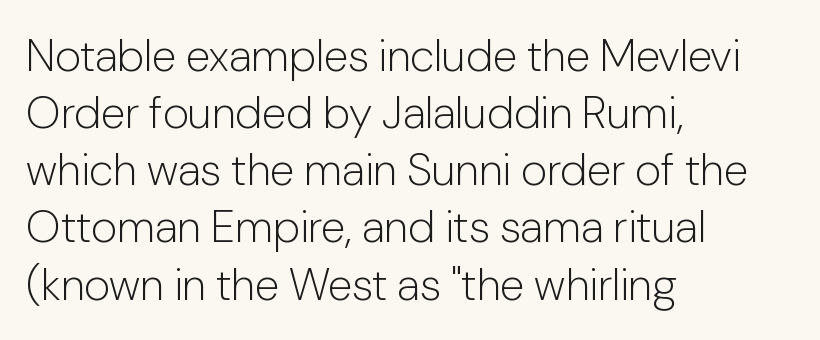
Spacing verdict: proportional, widths tailored to each character. Quick note: not italic, upright. No heavy texture on the line: the type isn't bold. Typeset ragged right — the left edge is the straight one. The tracking reads as untouched default to a designer's eye.
